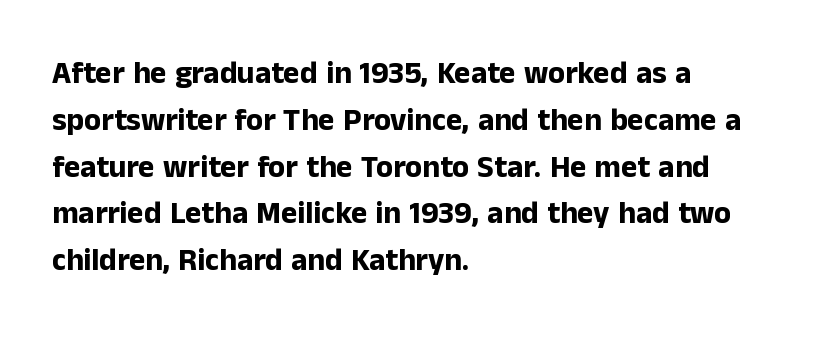
The image shows 31 px bold sans-serif type, upright; set left-aligned, normal line spacing (1.51x), normal letter spacing, not underlined; low stroke contrast and a medium x-height.
